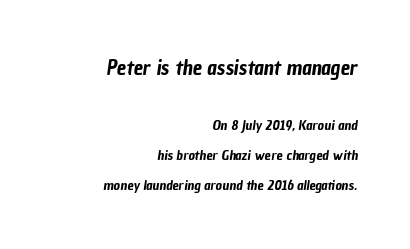
{"underline": "no", "align": "right", "line_spacing": "loose", "line_spacing_ratio": 2.15, "letter_spacing": "normal", "letter_spacing_em": 0.0, "larger_block": "first", "size_ratio": 1.5, "glyph_px": 21}
